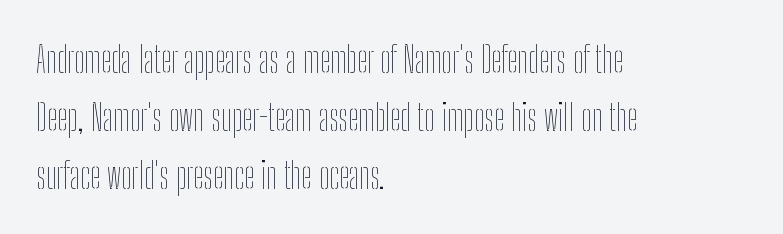
Q: Is the text bold? A: No.
Q: Is the text italic (slanted)? A: No, it is upright.
Q: Is the text underlined? A: No.
Q: How is the paragraph aligned? A: Left-aligned.
Q: Is the spacing between letters normal or unusually wide? A: Normal.
Q: Is the spacing between lines tight, normal or loose? A: Normal.
Q: Width (condensed, normal, or wide)? A: Condensed.
Q: Stroke contrast? A: Low.
Q: x-height? A: Medium.
Q: Monospaced? A: No.
